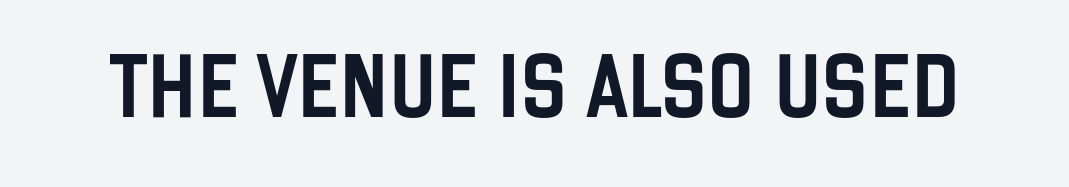
Unmarked baselines from the first word to the last. Do the letters lean? They stand straight. Looks like regular typesetting: each glyph gets only the width it needs. Observe the ordinary spacing: letters are neighbours, not strangers.
